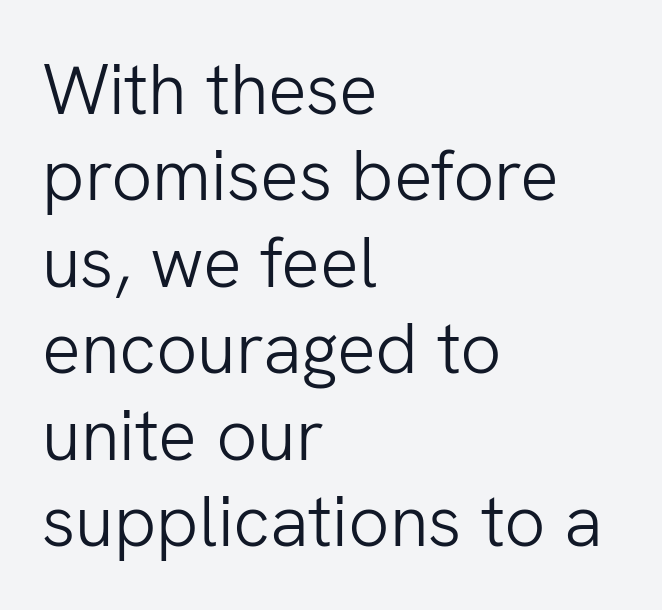
{"serif": "no", "italic": "no", "bold": "no", "weight": "light", "width": "normal", "stroke_contrast": "low", "x_height": "medium", "monospaced": "no", "underline": "no", "align": "left", "line_spacing_ratio": 1.2, "letter_spacing": "normal", "letter_spacing_em": 0.0, "glyph_px": 72}
